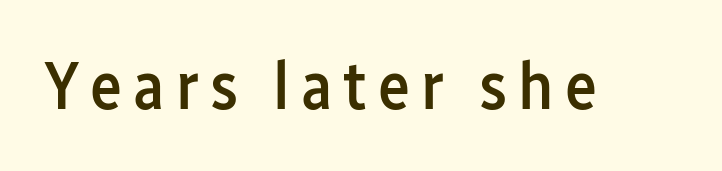
Q: Is the text bold? A: Semi-bold.
Q: Is the text italic (slanted)? A: No, it is upright.
Q: Is the typeface a serif or a sans-serif typeface? A: Sans-serif.
Q: Is the text underlined? A: No.
Q: Width (condensed, normal, or wide)? A: Condensed.
Q: Stroke contrast? A: Low.
Q: x-height? A: Medium.
Q: Monospaced? A: No.
